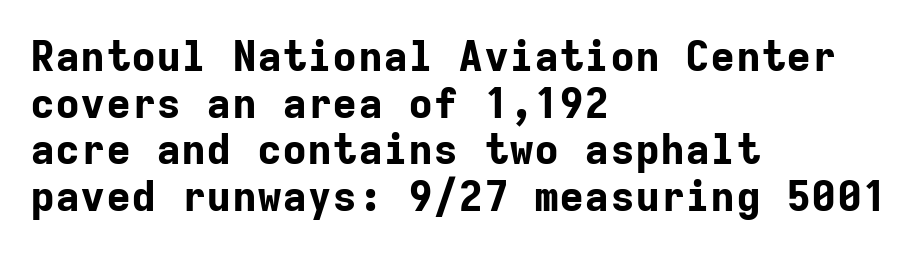
The image shows 42 px bold sans-serif type, upright, monospaced; set left-aligned, tight line spacing (1.11x), normal letter spacing, not underlined; low stroke contrast and a medium x-height.
